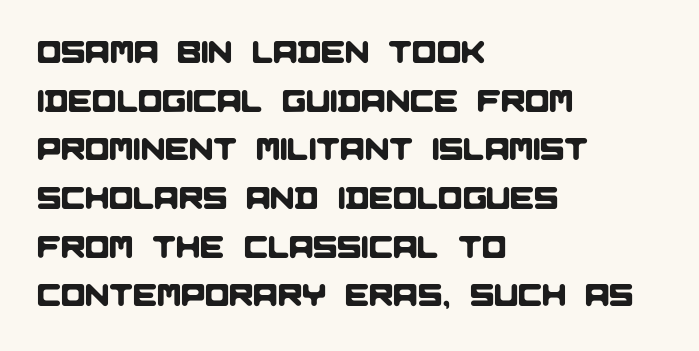
Standard letterfit; no display-style spreading of the glyphs. Words float on clear page, feet unadorned. Serifs: no, the terminals of the letterforms are clean. Left-aligned paragraph, ragged on the right. Note the varied advance widths — an 'i' is clearly narrower than an 'm'.
